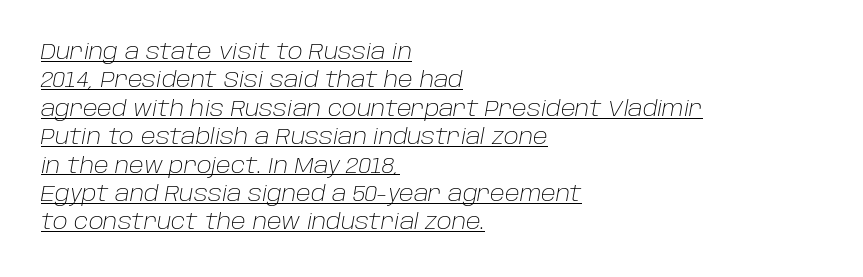
The image shows 22 px text type, italic (leaning right); set left-aligned, normal line spacing (1.29x), normal letter spacing, underlined.
